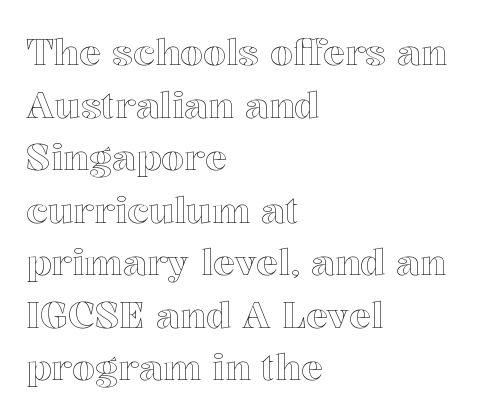
Q: Is the text italic (slanted)? A: No, it is upright.
Q: Is the text underlined? A: No.
Q: How is the paragraph aligned? A: Left-aligned.
Q: Is the spacing between letters normal or unusually wide? A: Normal.
Q: Is the spacing between lines tight, normal or loose? A: Normal.
Q: Width (condensed, normal, or wide)? A: Normal.
Q: x-height? A: Medium.
Q: Monospaced? A: No.
